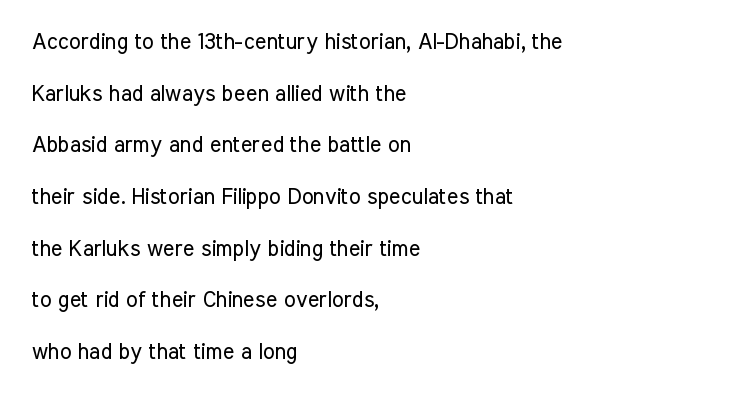
The compositor pushed each line to the left boundary. No extra tracking has been applied to these lines. The lettering holds an erect, upright posture throughout. Weight: in the light-to-regular range. Does the leading feel generous? Absolutely, it's lavish. Quick note: underline off.
